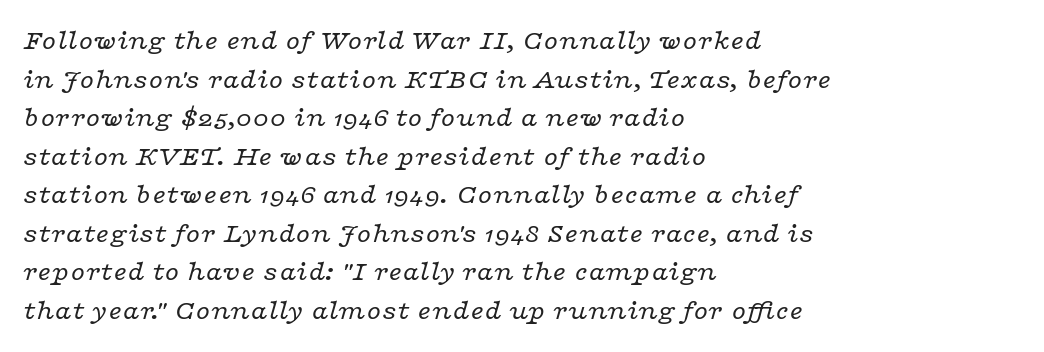
The gap between lines stays unmarked. The font sits on the lighter half of the weight spectrum, regular included. Every character sits at an angle, as italics do. Here the designer chose a conventional face with non-uniform glyph widths. This rendering uses left alignment, leaving the right contour irregular.
